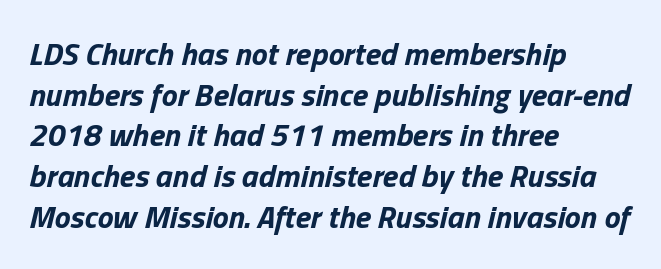
{"italic": "yes", "lean": "right", "slant_degrees": 13, "bold": "yes", "weight": "bold", "width": "normal", "stroke_contrast": "low", "x_height": "medium", "monospaced": "no", "underline": "no", "align": "left", "line_spacing": "normal", "line_spacing_ratio": 1.27, "letter_spacing": "normal", "letter_spacing_em": 0.0, "glyph_px": 32}
